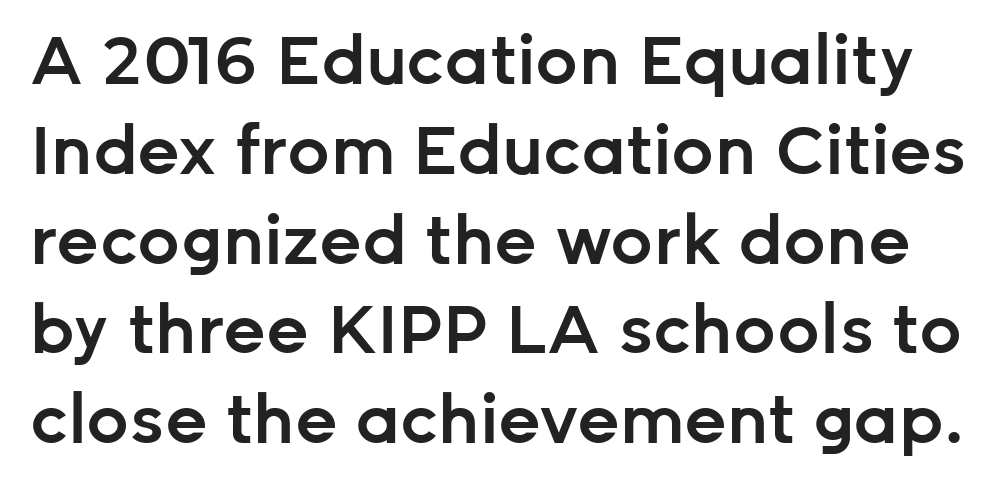
{"serif": "no", "italic": "no", "bold": "semi", "weight": "semibold", "width": "normal", "stroke_contrast": "low", "x_height": "medium", "monospaced": "no", "underline": "no", "line_spacing": "normal", "line_spacing_ratio": 1.34, "letter_spacing": "normal", "letter_spacing_em": 0.0, "glyph_px": 67}
